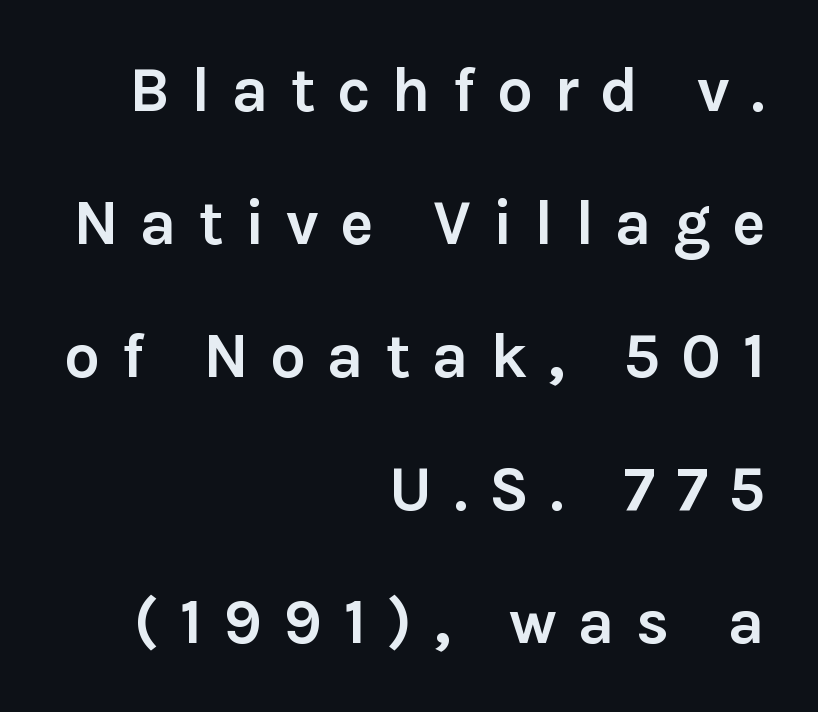
The image shows 63 px semibold sans-serif type, upright; set right-aligned, loose line spacing (2.11x), unusually wide letter spacing (+0.34 em), not underlined; low stroke contrast and a medium x-height.
